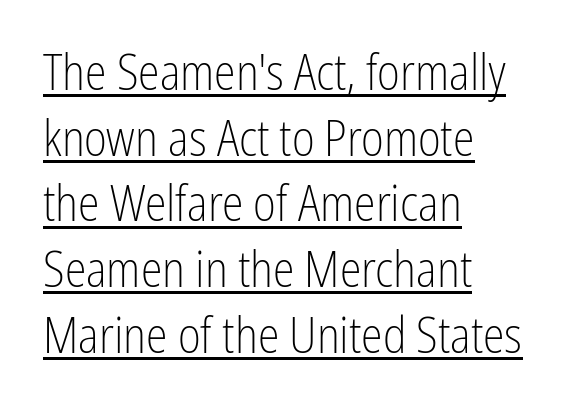
{"serif": "no", "italic": "no", "bold": "no", "weight": "light", "width": "condensed", "stroke_contrast": "low", "x_height": "medium", "monospaced": "no", "underline": "yes", "align": "left", "line_spacing": "normal", "line_spacing_ratio": 1.34, "letter_spacing": "normal", "letter_spacing_em": 0.0, "glyph_px": 49}
